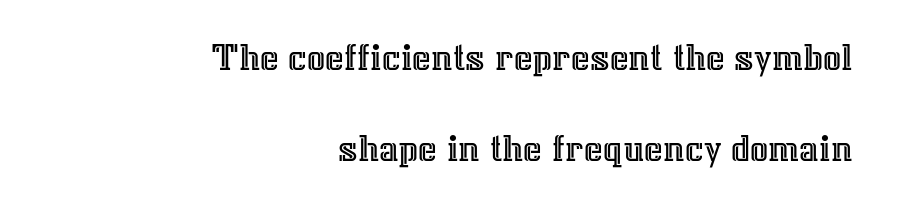
Is this a fixed-width face? No — the glyphs have proportional, varying widths. Is the letter spacing exaggerated? No — it looks like the ordinary default. If you drew a line through each stem, it would be perfectly vertical. Reading down the block, your eye finds every line finishing at a fixed right position.
